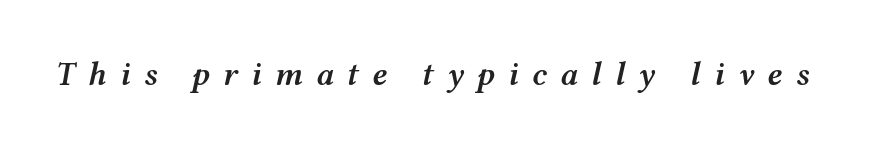
Think of a printed novel: that variable character pitch is what you see here. Look at the tracking — it's clearly loosened, letters drifting apart. Has an underline been added? It has not. Observe the lean: these are italic letterforms. Bold? Not quite — semibold, heavier than regular but stopping short.
